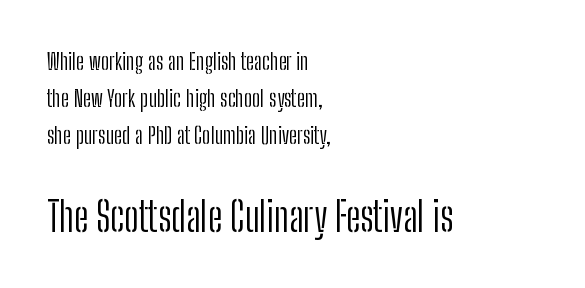
The lines sit at an ordinary, default distance from one another. Of the two passages, the one underneath uses the larger point size. If you drew a ruler down the left edge, every line would touch it. To sum up the face: it is a sans, with no serifs.
